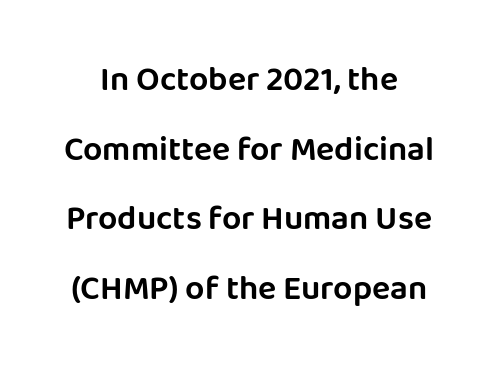
The image shows 34 px sans-serif type, upright; set loose line spacing (2.05x), normal letter spacing, not underlined; low stroke contrast and a large x-height.
